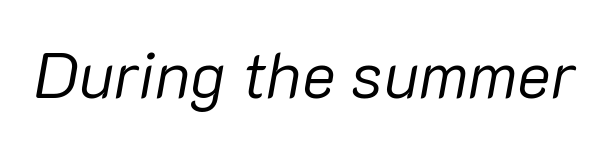
Q: Is the text bold? A: No.
Q: Is the text italic (slanted)? A: Yes, it leans right by about 10 degrees.
Q: Is the text underlined? A: No.
Q: Is the spacing between letters normal or unusually wide? A: Normal.
Q: Width (condensed, normal, or wide)? A: Normal.
Q: Stroke contrast? A: Low.
Q: x-height? A: Medium.
Q: Monospaced? A: No.
